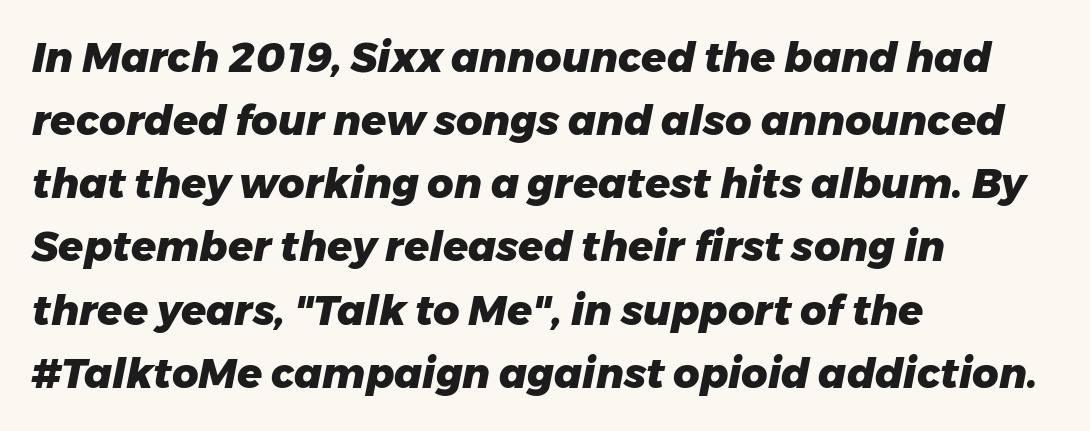
The image shows 41 px heavy type, italic (leaning right); set left-aligned, normal line spacing (1.54x), normal letter spacing, not underlined; low stroke contrast and a medium x-height.
